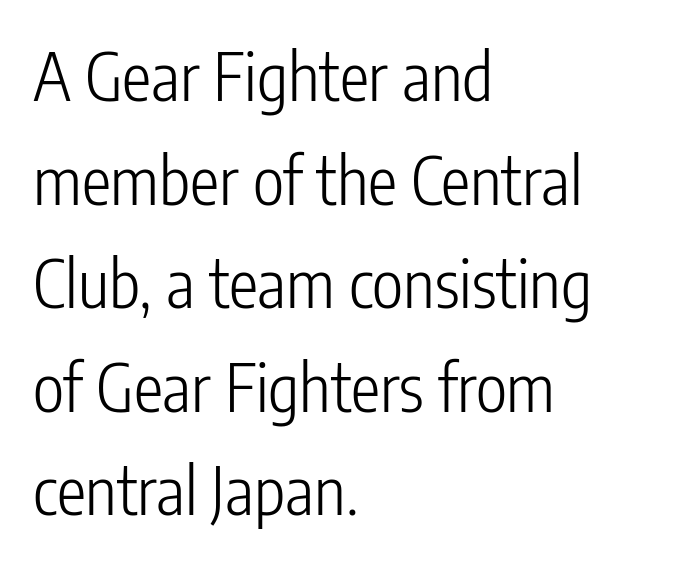
{"serif": "no", "italic": "no", "bold": "no", "weight": "light", "width": "condensed", "stroke_contrast": "low", "x_height": "medium", "monospaced": "no", "underline": "no", "align": "left", "line_spacing": "normal", "line_spacing_ratio": 1.57, "letter_spacing": "normal", "letter_spacing_em": 0.0, "glyph_px": 66}
